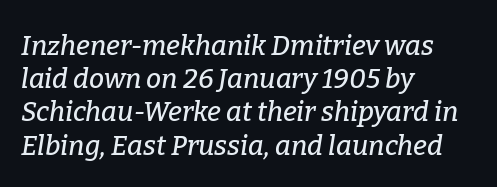
The image shows 27 px text type, italic (leaning right); set left-aligned, line spacing 1.23x, normal letter spacing, not underlined.
